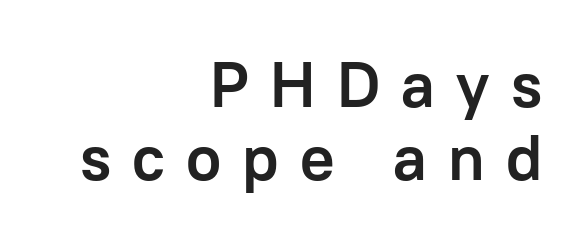
The image shows 64 px semibold sans-serif type, upright; set right-aligned, tight line spacing (1.14x), unusually wide letter spacing (+0.33 em), not underlined; low stroke contrast and a medium x-height.
